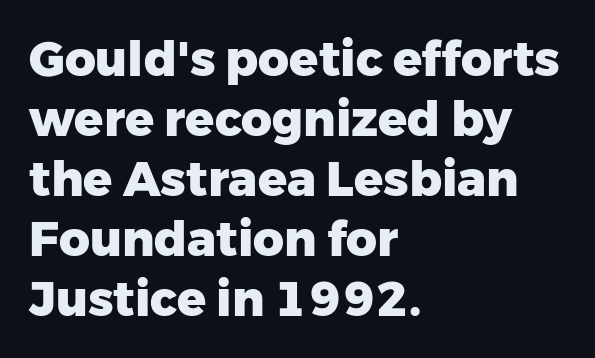
Q: Is the text bold? A: Yes.
Q: Is the text italic (slanted)? A: No, it is upright.
Q: Is the typeface a serif or a sans-serif typeface? A: Sans-serif.
Q: Is the text underlined? A: No.
Q: How is the paragraph aligned? A: Left-aligned.
Q: Is the spacing between letters normal or unusually wide? A: Normal.
Q: Is the spacing between lines tight, normal or loose? A: Normal.
Q: Width (condensed, normal, or wide)? A: Normal.
Q: Stroke contrast? A: Low.
Q: x-height? A: Medium.
Q: Monospaced? A: No.
